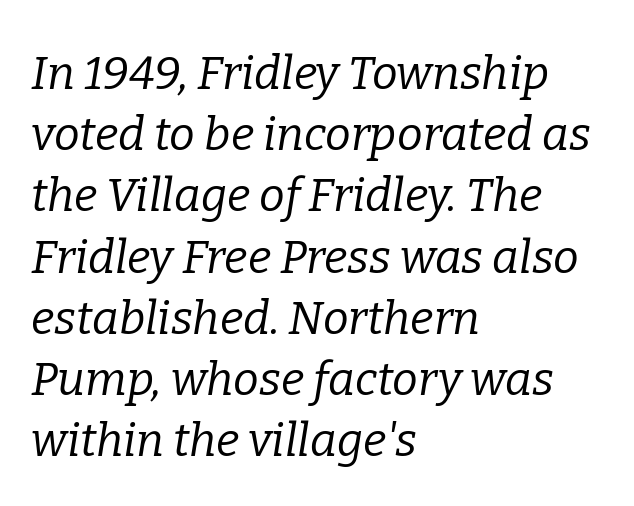
Q: Is the text bold? A: No.
Q: Is the text italic (slanted)? A: Yes, it leans right by about 9 degrees.
Q: Is the typeface a serif or a sans-serif typeface? A: Serif.
Q: Is the text underlined? A: No.
Q: How is the paragraph aligned? A: Left-aligned.
Q: Is the spacing between letters normal or unusually wide? A: Normal.
Q: Is the spacing between lines tight, normal or loose? A: Normal.
Q: Width (condensed, normal, or wide)? A: Normal.
Q: Stroke contrast? A: Low.
Q: x-height? A: Medium.
Q: Monospaced? A: No.
